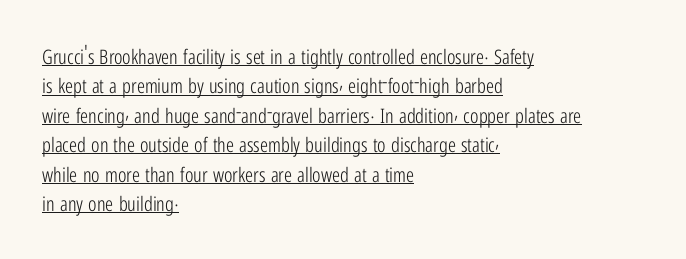
Q: Is the text bold? A: No.
Q: Is the text italic (slanted)? A: No, it is upright.
Q: Is the text underlined? A: Yes.
Q: How is the paragraph aligned? A: Left-aligned.
Q: Is the spacing between letters normal or unusually wide? A: Normal.
Q: Is the spacing between lines tight, normal or loose? A: Normal.
